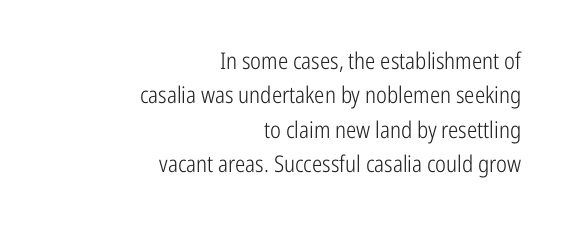
Q: Is the text bold? A: No.
Q: Is the text italic (slanted)? A: No, it is upright.
Q: Is the text underlined? A: No.
Q: How is the paragraph aligned? A: Right-aligned.
Q: Is the spacing between letters normal or unusually wide? A: Normal.
Q: Is the spacing between lines tight, normal or loose? A: Normal.
